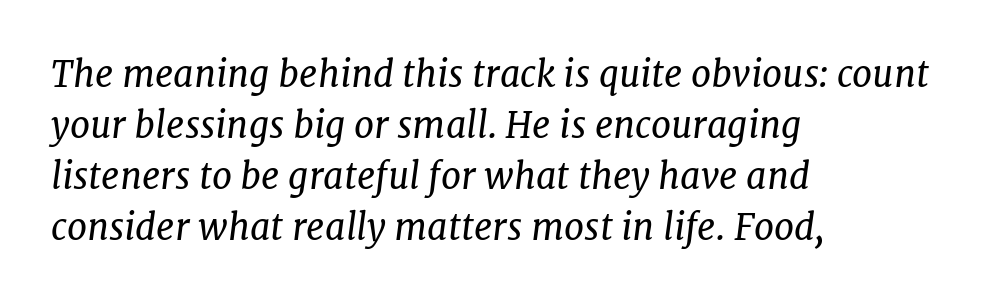
Q: Is the text bold? A: No.
Q: Is the text italic (slanted)? A: Yes, it leans right by about 7 degrees.
Q: Is the typeface a serif or a sans-serif typeface? A: Serif.
Q: Is the text underlined? A: No.
Q: How is the paragraph aligned? A: Left-aligned.
Q: Is the spacing between letters normal or unusually wide? A: Normal.
Q: Is the spacing between lines tight, normal or loose? A: Normal.
Q: Width (condensed, normal, or wide)? A: Normal.
Q: Stroke contrast? A: Low.
Q: x-height? A: Medium.
Q: Monospaced? A: No.
